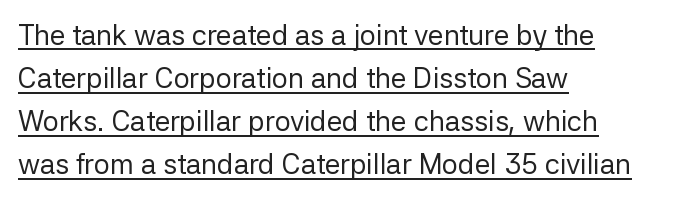
{"serif": "no", "italic": "no", "bold": "no", "weight": "regular", "width": "normal", "stroke_contrast": "low", "x_height": "medium", "monospaced": "no", "underline": "yes", "align": "left", "line_spacing": "normal", "line_spacing_ratio": 1.54, "letter_spacing": "normal", "letter_spacing_em": 0.0, "glyph_px": 28}
